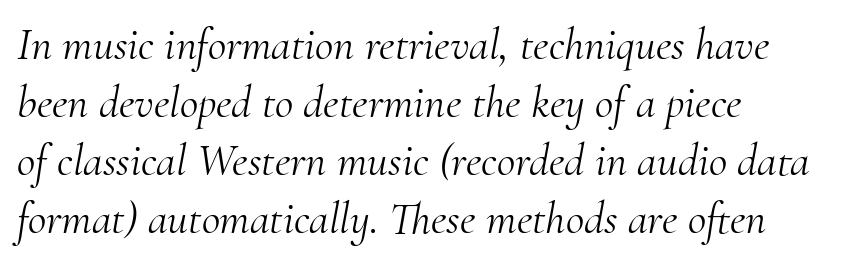
Q: Is the text bold? A: No.
Q: Is the text italic (slanted)? A: Yes, it leans right by about 10 degrees.
Q: Is the typeface a serif or a sans-serif typeface? A: Serif.
Q: Is the text underlined? A: No.
Q: How is the paragraph aligned? A: Left-aligned.
Q: Is the spacing between letters normal or unusually wide? A: Normal.
Q: Is the spacing between lines tight, normal or loose? A: Normal.
Q: Width (condensed, normal, or wide)? A: Normal.
Q: Stroke contrast? A: Medium.
Q: x-height? A: Small.
Q: Monospaced? A: No.
